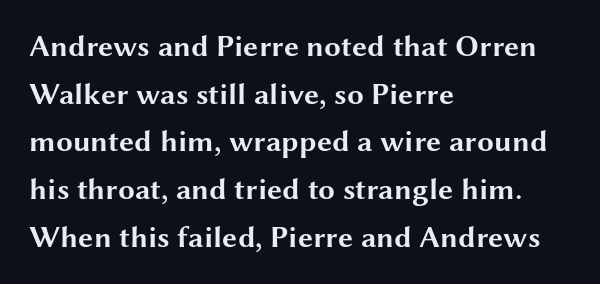
{"serif": "no", "italic": "no", "bold": "yes", "weight": "bold", "width": "wide", "stroke_contrast": "medium", "x_height": "medium", "monospaced": "no", "underline": "no", "align": "left", "line_spacing": "normal", "line_spacing_ratio": 1.59, "letter_spacing": "normal", "letter_spacing_em": 0.0, "glyph_px": 30}
